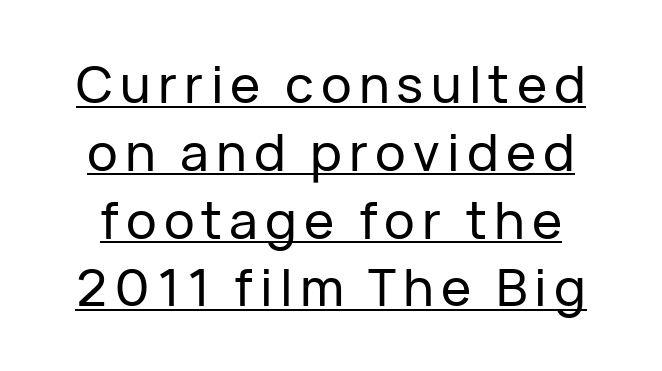
The lettering is marked with a stroke running underneath it. When letters stand straight like this, we call the style roman or upright. The letters carry no serifs — their stems end cleanly without finishing strokes. Regular leading. The rendering uses natural spacing where letterforms have individual widths.
